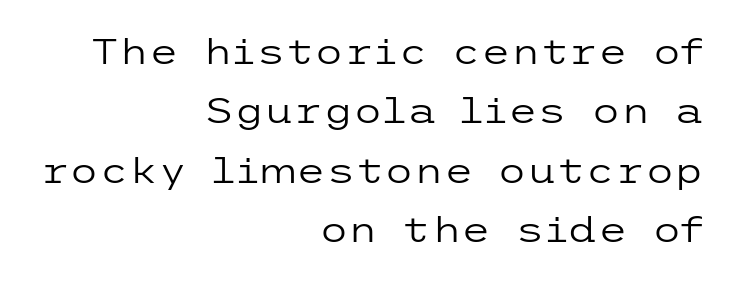
The image shows 34 px regular-weight, wide sans-serif type, upright; set right-aligned, line spacing 1.75x, normal letter spacing, not underlined; low stroke contrast and a medium x-height.
